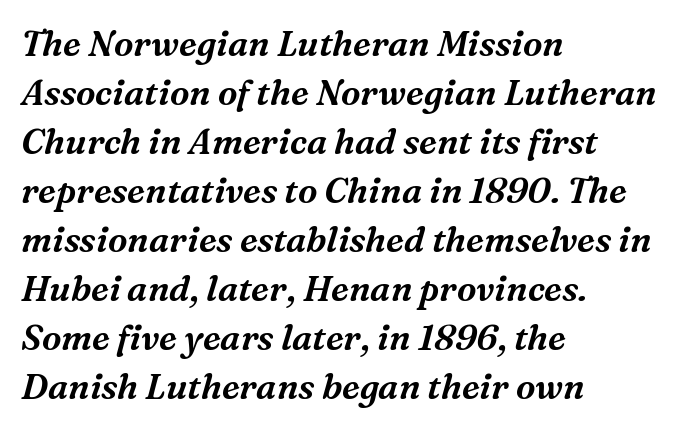
Q: Is the text italic (slanted)? A: Yes, it leans right by about 16 degrees.
Q: Is the typeface a serif or a sans-serif typeface? A: Serif.
Q: Is the text underlined? A: No.
Q: How is the paragraph aligned? A: Left-aligned.
Q: Is the spacing between letters normal or unusually wide? A: Normal.
Q: Is the spacing between lines tight, normal or loose? A: Normal.
Q: Width (condensed, normal, or wide)? A: Normal.
Q: Stroke contrast? A: Medium.
Q: x-height? A: Medium.
Q: Monospaced? A: No.
